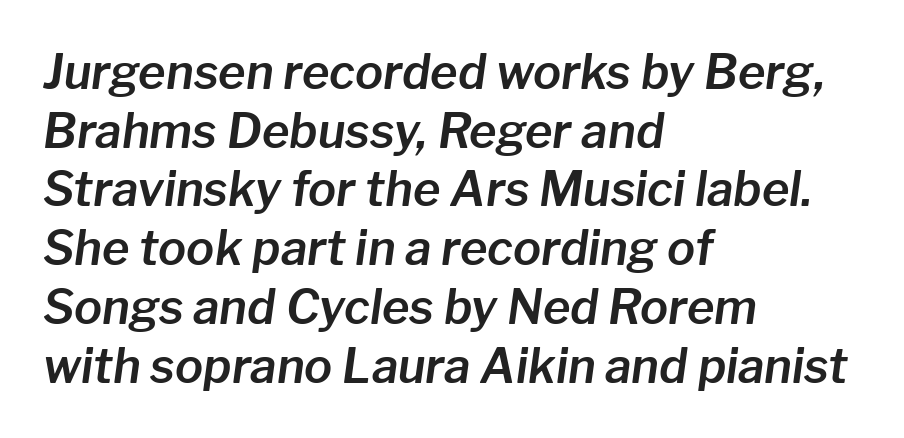
{"italic": "yes", "lean": "right", "slant_degrees": 8, "width": "normal", "stroke_contrast": "low", "x_height": "medium", "monospaced": "no", "underline": "no", "align": "left", "line_spacing": "normal", "line_spacing_ratio": 1.25, "letter_spacing": "normal", "letter_spacing_em": 0.0, "glyph_px": 47}
